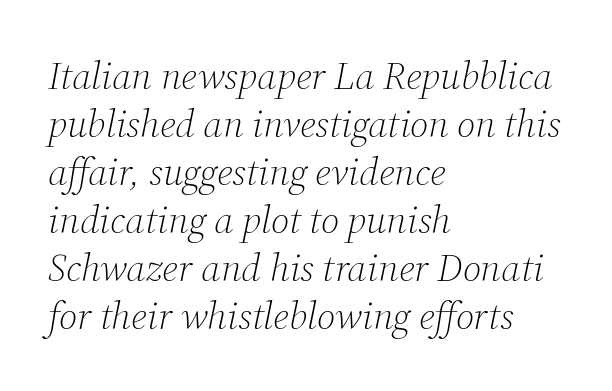
Q: Is the text bold? A: No.
Q: Is the text italic (slanted)? A: Yes, it leans right by about 12 degrees.
Q: Is the typeface a serif or a sans-serif typeface? A: Serif.
Q: Is the text underlined? A: No.
Q: How is the paragraph aligned? A: Left-aligned.
Q: Is the spacing between letters normal or unusually wide? A: Normal.
Q: Width (condensed, normal, or wide)? A: Normal.
Q: Stroke contrast? A: Medium.
Q: x-height? A: Medium.
Q: Monospaced? A: No.
